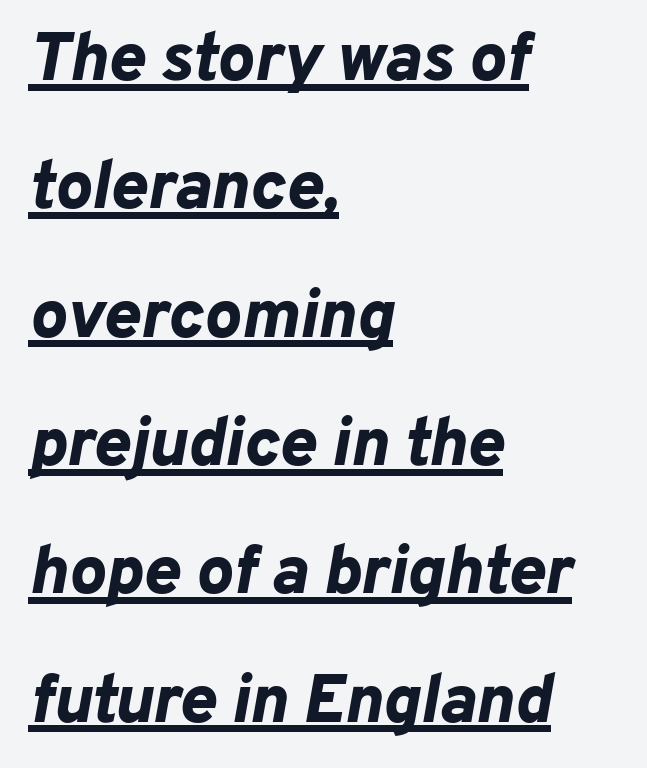
The image shows 69 px bold type, italic (leaning right); set left-aligned, line spacing 1.86x, normal letter spacing, underlined; low stroke contrast and a medium x-height.
